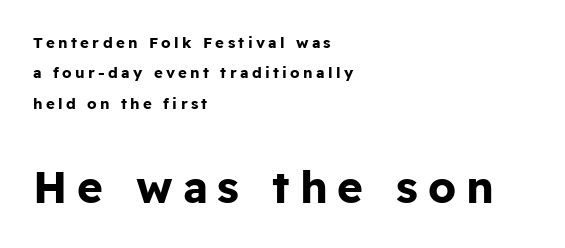
{"serif": "no", "italic": "no", "bold": "yes", "weight": "bold", "width": "normal", "stroke_contrast": "low", "x_height": "medium", "monospaced": "no", "underline": "no", "align": "left", "line_spacing": "loose", "line_spacing_ratio": 2.02, "letter_spacing": "wide", "letter_spacing_em": 0.22, "larger_block": "second", "size_ratio": 2.93, "glyph_px": 44}
